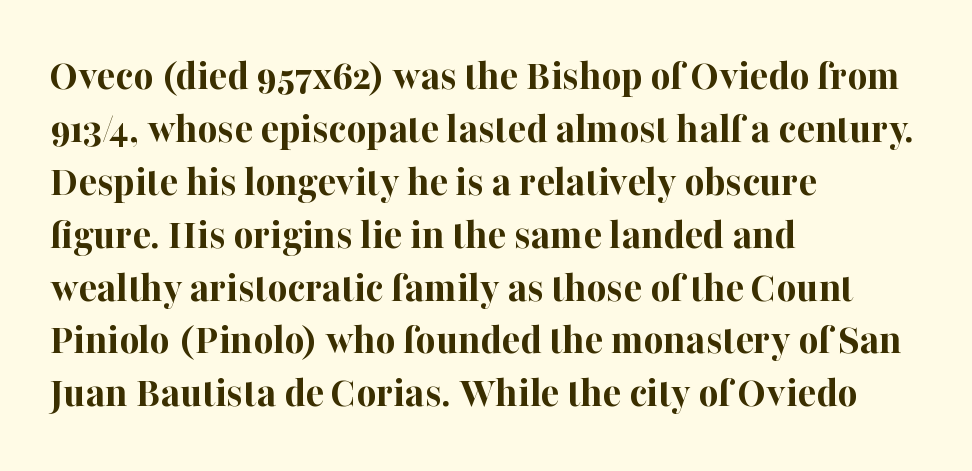
Q: Is the text bold? A: Yes.
Q: Is the text italic (slanted)? A: No, it is upright.
Q: Is the typeface a serif or a sans-serif typeface? A: Serif.
Q: Is the text underlined? A: No.
Q: How is the paragraph aligned? A: Left-aligned.
Q: Is the spacing between letters normal or unusually wide? A: Normal.
Q: Width (condensed, normal, or wide)? A: Normal.
Q: Stroke contrast? A: High.
Q: x-height? A: Medium.
Q: Monospaced? A: No.
